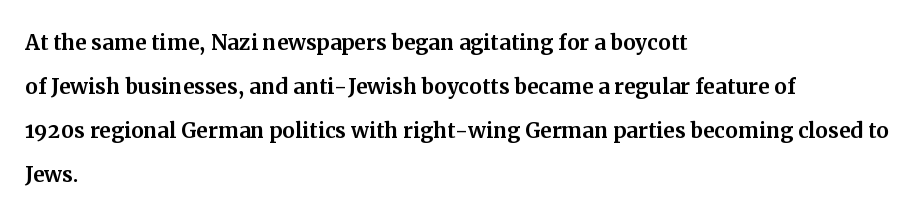
{"serif": "yes", "italic": "no", "width": "normal", "stroke_contrast": "medium", "x_height": "medium", "monospaced": "no", "underline": "no", "align": "left", "line_spacing": "normal", "line_spacing_ratio": 1.57, "letter_spacing": "normal", "letter_spacing_em": 0.0, "glyph_px": 28}
